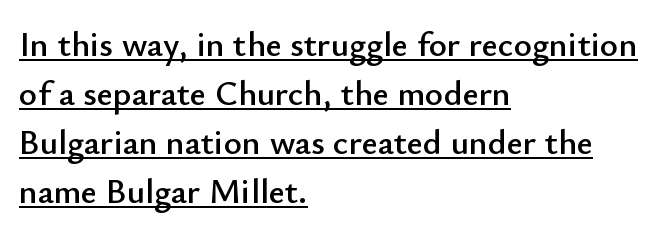
Q: Is the text italic (slanted)? A: No, it is upright.
Q: Is the typeface a serif or a sans-serif typeface? A: Sans-serif.
Q: Is the text underlined? A: Yes.
Q: How is the paragraph aligned? A: Left-aligned.
Q: Is the spacing between letters normal or unusually wide? A: Normal.
Q: Is the spacing between lines tight, normal or loose? A: Normal.
Q: Width (condensed, normal, or wide)? A: Normal.
Q: Stroke contrast? A: Low.
Q: x-height? A: Small.
Q: Monospaced? A: No.
